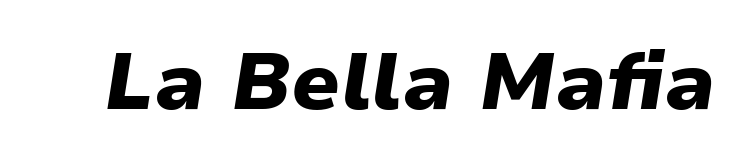
The image shows 79 px heavy type, italic (leaning right); set normal letter spacing, not underlined; low stroke contrast and a medium x-height.
